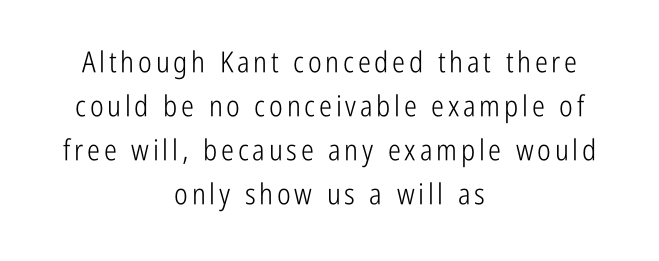
Q: Is the text bold? A: No.
Q: Is the text italic (slanted)? A: No, it is upright.
Q: Is the typeface a serif or a sans-serif typeface? A: Sans-serif.
Q: Is the text underlined? A: No.
Q: How is the paragraph aligned? A: Centered.
Q: Is the spacing between lines tight, normal or loose? A: Normal.
Q: Width (condensed, normal, or wide)? A: Condensed.
Q: Stroke contrast? A: Low.
Q: x-height? A: Medium.
Q: Monospaced? A: No.
